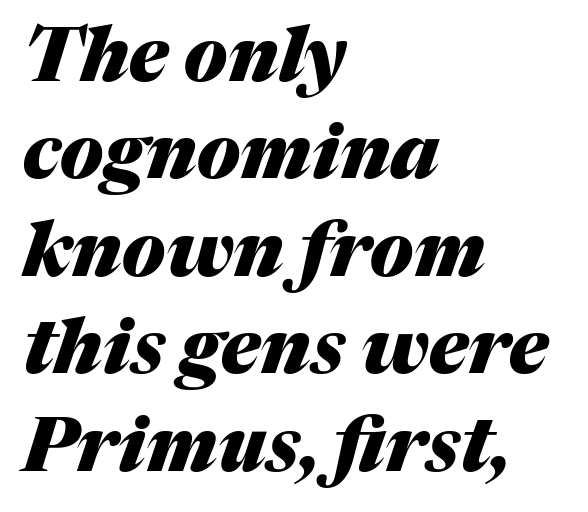
The image shows 75 px heavy type, italic (leaning right); set left-aligned, normal line spacing (1.3x), normal letter spacing, not underlined; medium stroke contrast and a medium x-height.
